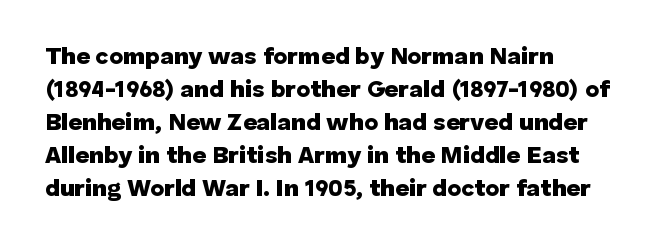
{"italic": "no", "bold": "yes", "underline": "no", "align": "left", "line_spacing": "normal", "line_spacing_ratio": 1.37, "letter_spacing": "normal", "letter_spacing_em": 0.0, "glyph_px": 24}
